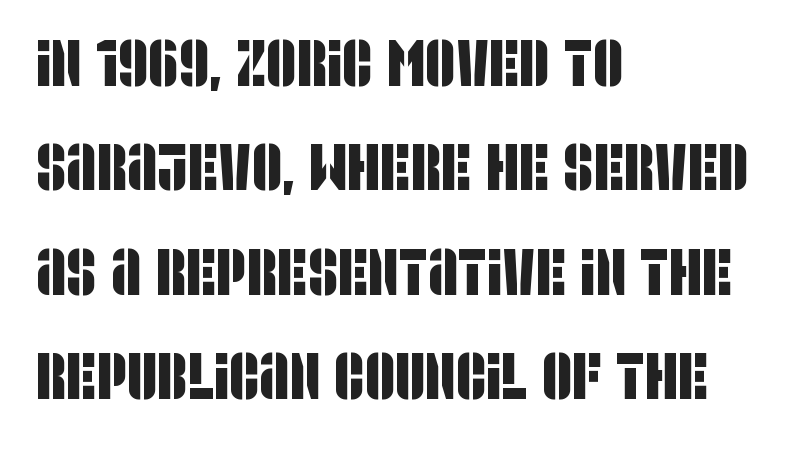
{"serif": "no", "width": "condensed", "stroke_contrast": "low", "x_height": "large", "monospaced": "no", "underline": "no", "align": "left", "line_spacing": "normal", "line_spacing_ratio": 1.58, "letter_spacing": "normal", "letter_spacing_em": 0.0, "glyph_px": 66}
